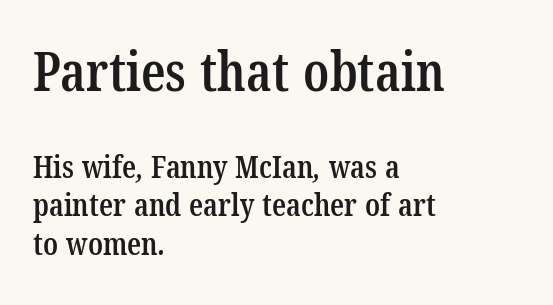
The image shows 54 px semibold, condensed serif type; set left-aligned, normal line spacing (1.25x), normal letter spacing, not underlined; the first (top) block is 1.74x larger; low stroke contrast and a medium x-height.
